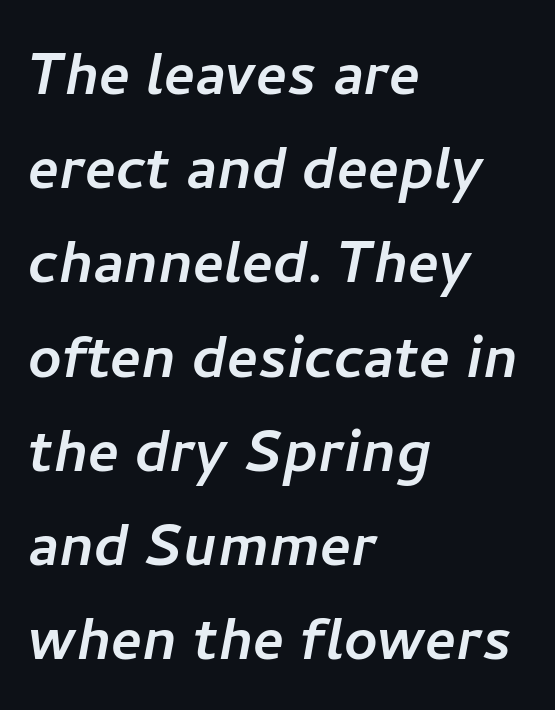
{"serif": "no", "width": "normal", "stroke_contrast": "low", "x_height": "medium", "monospaced": "no", "underline": "no", "align": "left", "line_spacing": "normal", "line_spacing_ratio": 1.29, "letter_spacing": "normal", "letter_spacing_em": 0.0, "glyph_px": 73}
